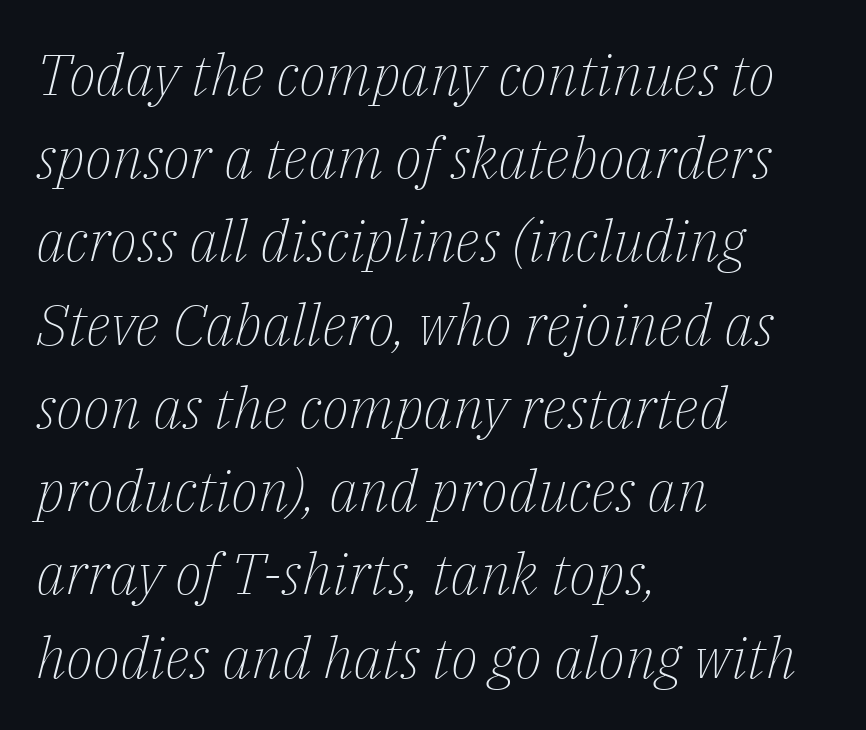
The image shows 57 px light serif type, italic (leaning right); set left-aligned, normal line spacing (1.46x), normal letter spacing, not underlined; low stroke contrast and a medium x-height.
